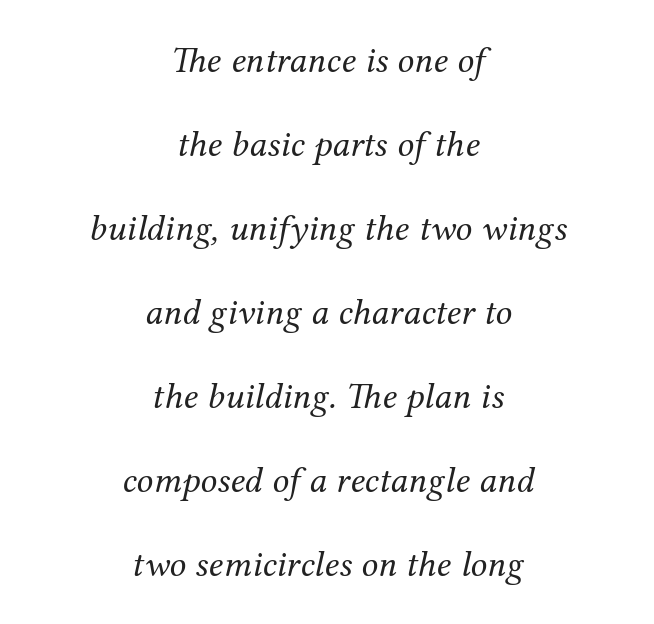
The image shows 37 px regular-weight serif type, italic (leaning right); set centered, loose line spacing (2.27x), normal letter spacing, not underlined; medium stroke contrast and a medium x-height.
